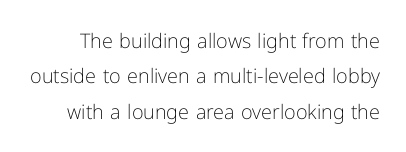
The image shows 20 px text type, upright; set line spacing 1.77x, normal letter spacing, not underlined.
